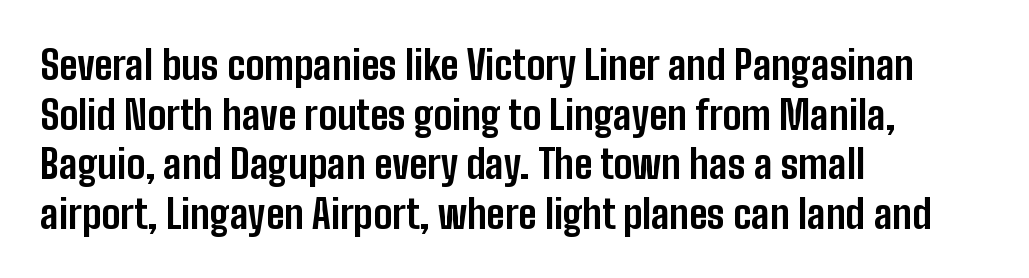
The image shows 40 px bold, condensed sans-serif type, upright; set left-aligned, line spacing 1.24x, normal letter spacing, not underlined; low stroke contrast and a medium x-height.
